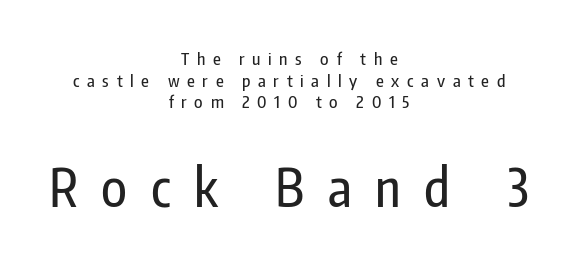
A typesetter would label this face a sans. These lines were composed using upright roman letters. Caption: expanded tracking, letters set apart. The passage shown stacks its lines at a standard gap. Note the varied advance widths — an 'i' is clearly narrower than an 'm'. Which margin do the lines hug? Neither — every line sits in the middle.
